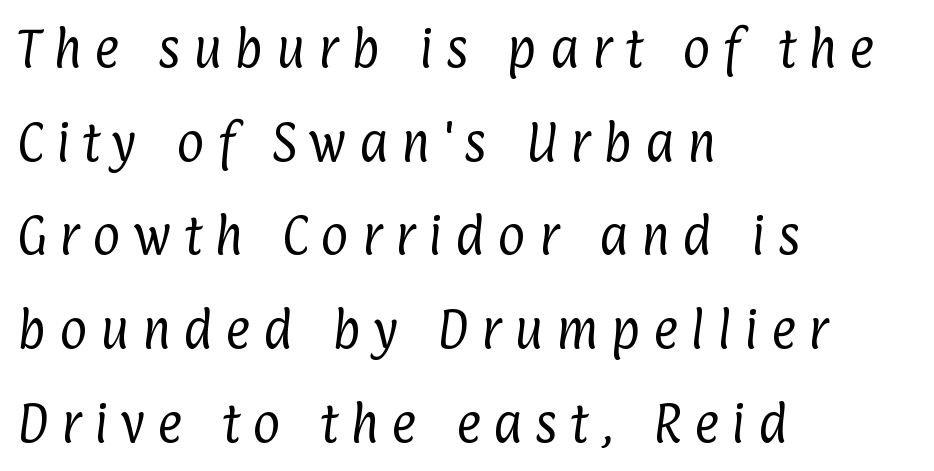
{"serif": "no", "bold": "no", "weight": "regular", "width": "condensed", "stroke_contrast": "low", "x_height": "medium", "monospaced": "no", "underline": "no", "align": "left", "line_spacing": "loose", "line_spacing_ratio": 2.18, "letter_spacing": "wide", "letter_spacing_em": 0.29, "glyph_px": 43}
